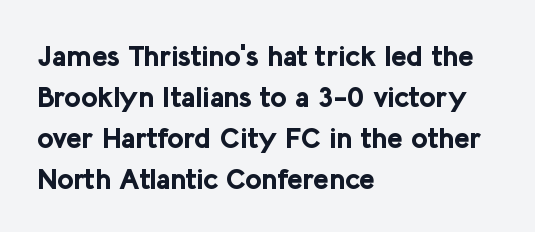
Q: Is the text bold? A: Yes.
Q: Is the text italic (slanted)? A: No, it is upright.
Q: Is the typeface a serif or a sans-serif typeface? A: Sans-serif.
Q: Is the text underlined? A: No.
Q: How is the paragraph aligned? A: Left-aligned.
Q: Is the spacing between letters normal or unusually wide? A: Normal.
Q: Is the spacing between lines tight, normal or loose? A: Normal.
Q: Width (condensed, normal, or wide)? A: Normal.
Q: Stroke contrast? A: Low.
Q: x-height? A: Medium.
Q: Monospaced? A: No.
